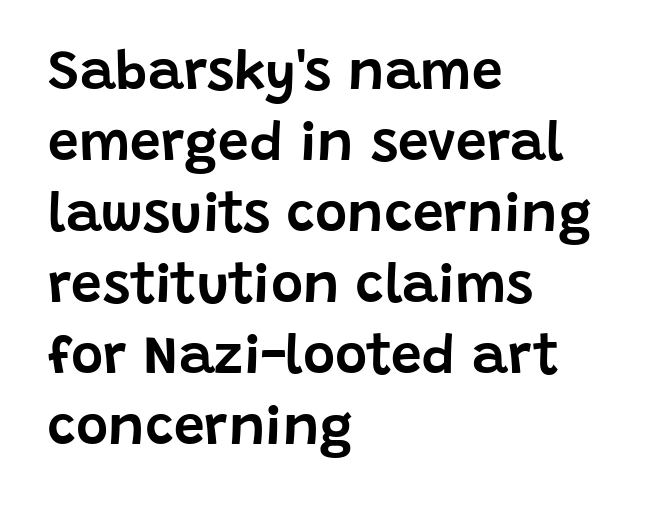
{"serif": "no", "italic": "no", "width": "normal", "stroke_contrast": "low", "x_height": "large", "monospaced": "no", "underline": "no", "align": "left", "line_spacing": "normal", "line_spacing_ratio": 1.29, "letter_spacing": "normal", "letter_spacing_em": 0.0, "glyph_px": 55}
